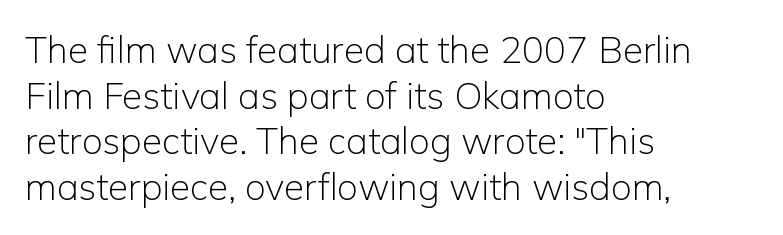
{"serif": "no", "italic": "no", "bold": "no", "weight": "light", "width": "normal", "stroke_contrast": "low", "x_height": "medium", "monospaced": "no", "underline": "no", "align": "left", "line_spacing_ratio": 1.23, "letter_spacing": "normal", "letter_spacing_em": 0.0, "glyph_px": 37}
